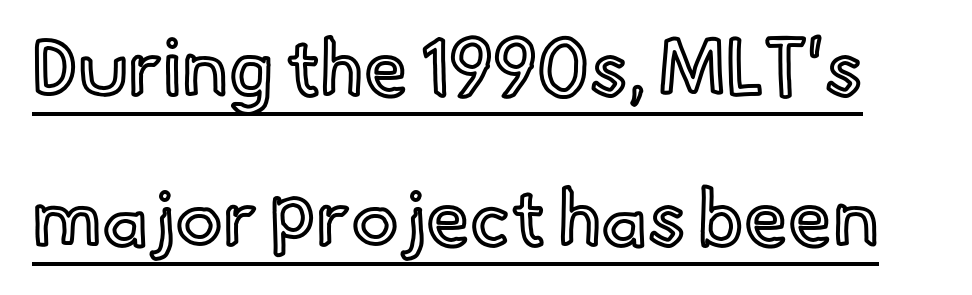
{"italic": "no", "width": "normal", "x_height": "small", "monospaced": "no", "underline": "yes", "line_spacing": "loose", "line_spacing_ratio": 1.9, "letter_spacing": "normal", "letter_spacing_em": 0.0, "glyph_px": 79}
